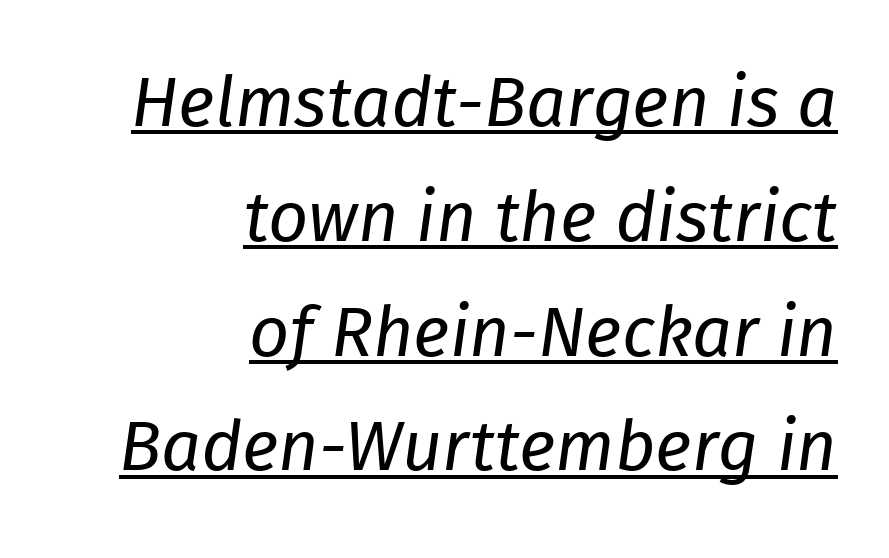
{"italic": "yes", "lean": "right", "slant_degrees": 8, "bold": "no", "weight": "regular", "width": "normal", "stroke_contrast": "low", "x_height": "medium", "monospaced": "no", "underline": "yes", "align": "right", "line_spacing": "normal", "line_spacing_ratio": 1.64, "letter_spacing": "normal", "letter_spacing_em": 0.0, "glyph_px": 70}
